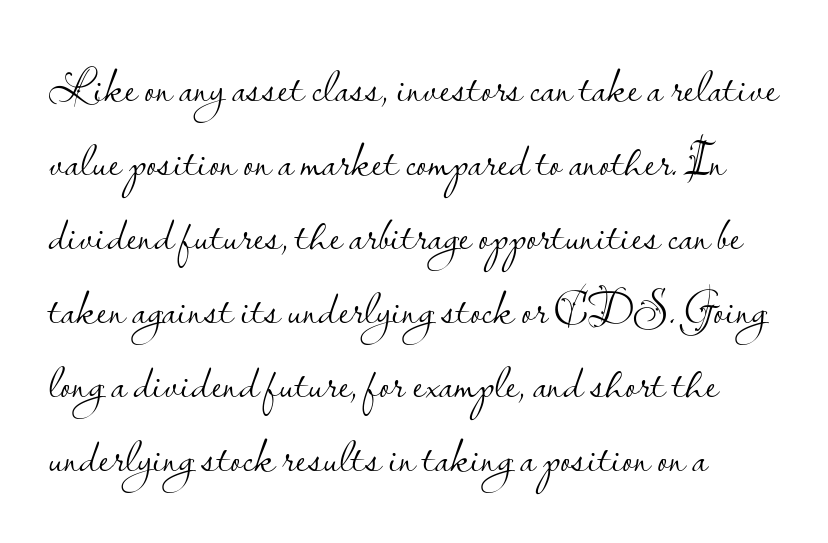
The typeface chosen for these lines omits serifs. Letters have the restrained weight of plain body copy at most. Note the varied advance widths — an 'i' is clearly narrower than an 'm'.
